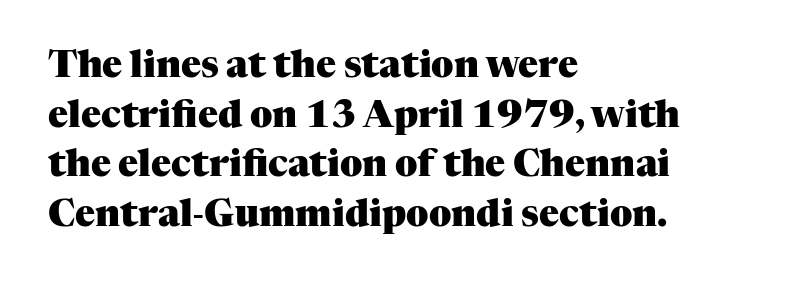
Which margin do the lines hug? The left one — the right edge is uneven. This rendering leaves character spacing at its baseline value. Anything drawn beneath the words? Only blank space. These lines are rendered in a variable-pitch font. Honestly, the row spacing looks completely unremarkable.
